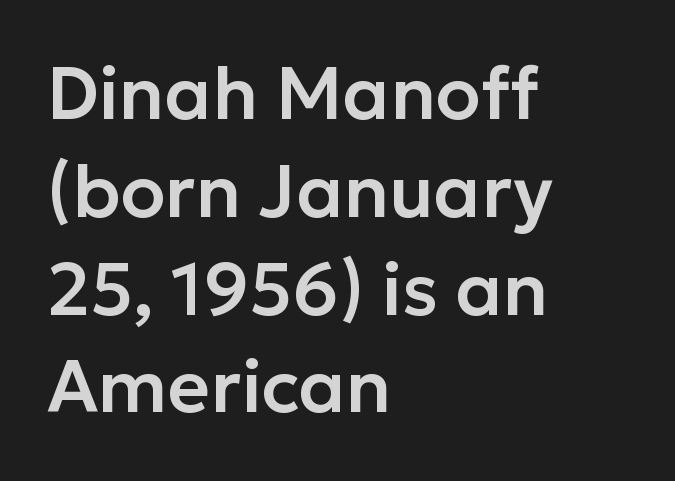
Q: Is the text italic (slanted)? A: No, it is upright.
Q: Is the typeface a serif or a sans-serif typeface? A: Sans-serif.
Q: Is the text underlined? A: No.
Q: How is the paragraph aligned? A: Left-aligned.
Q: Is the spacing between letters normal or unusually wide? A: Normal.
Q: Is the spacing between lines tight, normal or loose? A: Normal.
Q: Width (condensed, normal, or wide)? A: Normal.
Q: Stroke contrast? A: Low.
Q: x-height? A: Medium.
Q: Monospaced? A: No.
